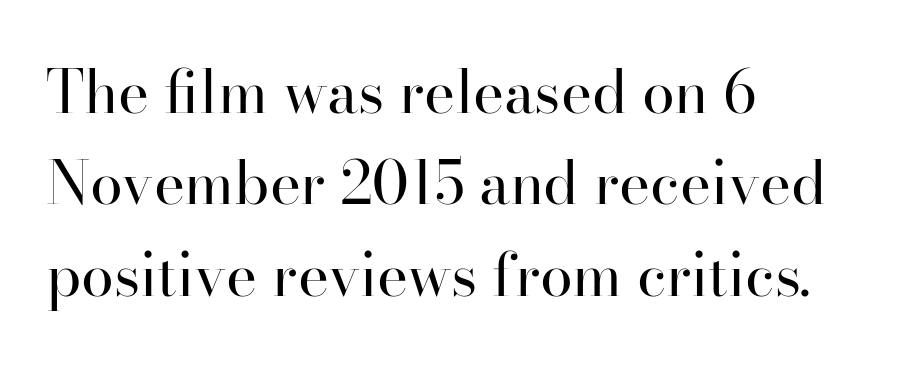
Q: Is the text bold? A: No.
Q: Is the text italic (slanted)? A: No, it is upright.
Q: Is the typeface a serif or a sans-serif typeface? A: Serif.
Q: Is the text underlined? A: No.
Q: How is the paragraph aligned? A: Left-aligned.
Q: Is the spacing between letters normal or unusually wide? A: Normal.
Q: Is the spacing between lines tight, normal or loose? A: Normal.
Q: Width (condensed, normal, or wide)? A: Normal.
Q: Stroke contrast? A: High.
Q: x-height? A: Small.
Q: Monospaced? A: No.
